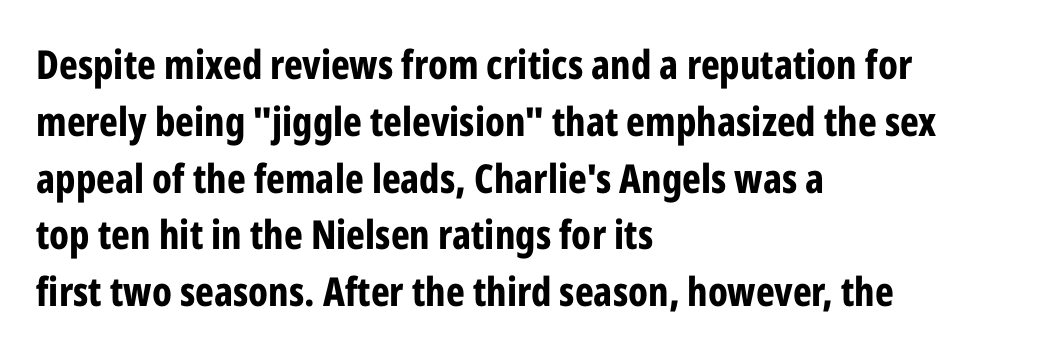
{"serif": "no", "italic": "no", "bold": "yes", "weight": "bold", "width": "condensed", "stroke_contrast": "low", "x_height": "medium", "monospaced": "no", "underline": "no", "align": "left", "line_spacing": "normal", "line_spacing_ratio": 1.42, "letter_spacing": "normal", "letter_spacing_em": 0.0, "glyph_px": 40}
